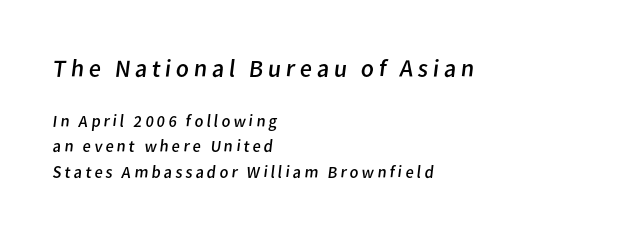
{"bold": "no", "underline": "no", "align": "left", "line_spacing": "normal", "line_spacing_ratio": 1.51, "larger_block": "first", "size_ratio": 1.47, "glyph_px": 25}
